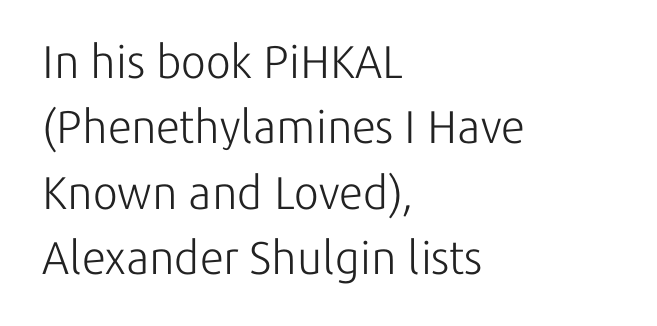
Q: Is the text bold? A: No.
Q: Is the text italic (slanted)? A: No, it is upright.
Q: Is the typeface a serif or a sans-serif typeface? A: Sans-serif.
Q: Is the text underlined? A: No.
Q: How is the paragraph aligned? A: Left-aligned.
Q: Is the spacing between letters normal or unusually wide? A: Normal.
Q: Is the spacing between lines tight, normal or loose? A: Normal.
Q: Width (condensed, normal, or wide)? A: Normal.
Q: Stroke contrast? A: Low.
Q: x-height? A: Medium.
Q: Monospaced? A: No.
